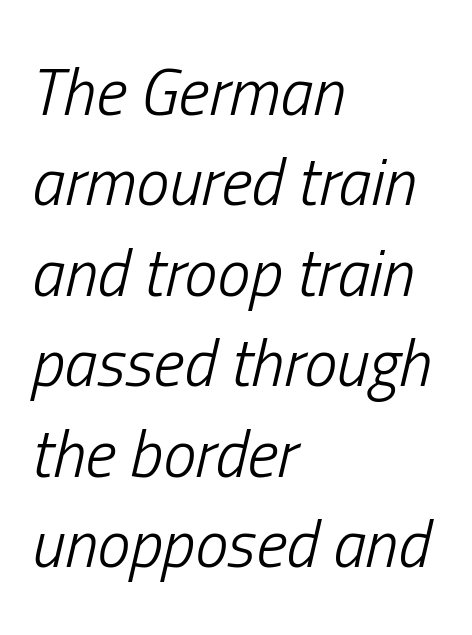
The setting favours the left margin, as ordinary paragraphs usually do. The rendering keeps characters at their native spacing. Compared with a typical body face, this is equally light or lighter still. Interline gaps are of average width in this sample. The font's italic variant was chosen for this text.
